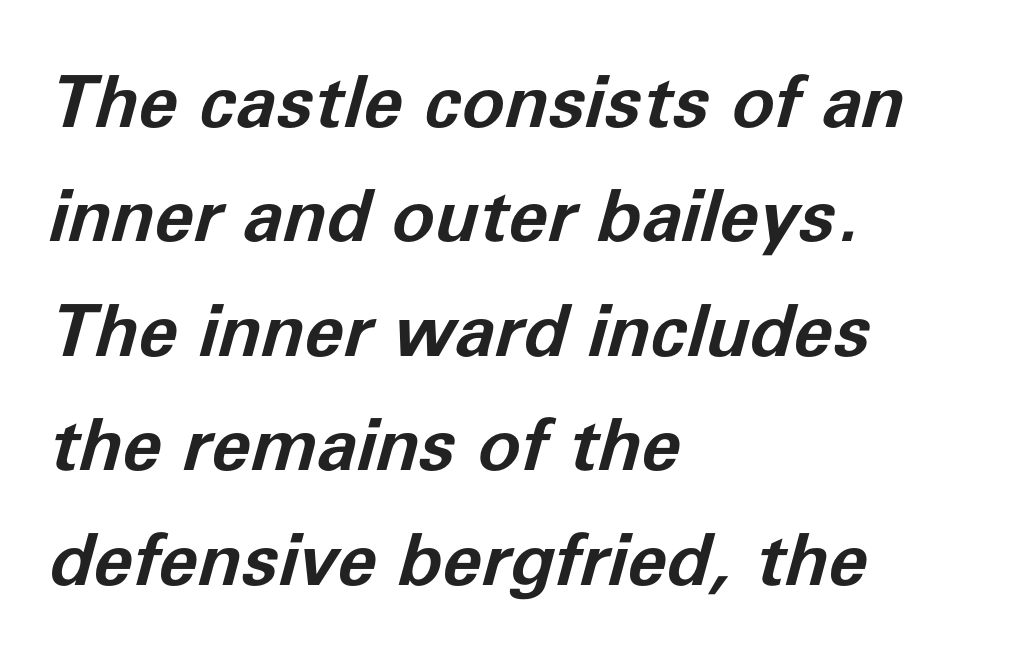
{"italic": "yes", "lean": "right", "slant_degrees": 11, "bold": "yes", "weight": "bold", "width": "normal", "stroke_contrast": "low", "x_height": "medium", "monospaced": "no", "underline": "no", "align": "left", "line_spacing": "normal", "line_spacing_ratio": 1.59, "letter_spacing": "normal", "letter_spacing_em": 0.0, "glyph_px": 72}
